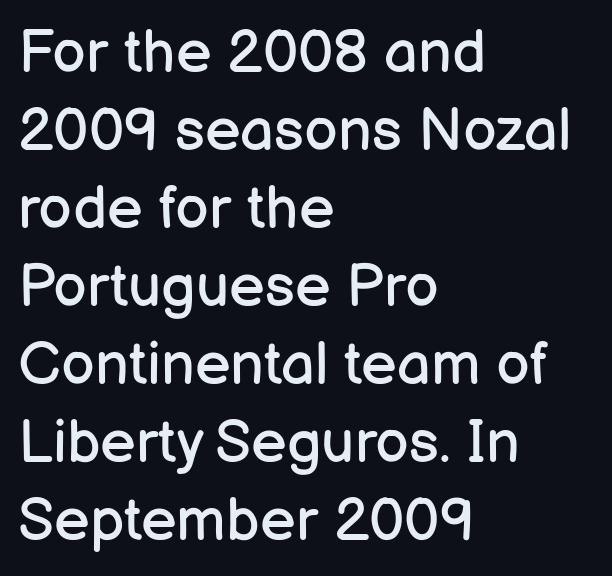
{"serif": "no", "italic": "no", "bold": "no", "weight": "regular", "width": "normal", "stroke_contrast": "low", "x_height": "medium", "monospaced": "no", "underline": "no", "align": "left", "line_spacing": "normal", "line_spacing_ratio": 1.3, "letter_spacing": "normal", "letter_spacing_em": 0.0, "glyph_px": 60}
